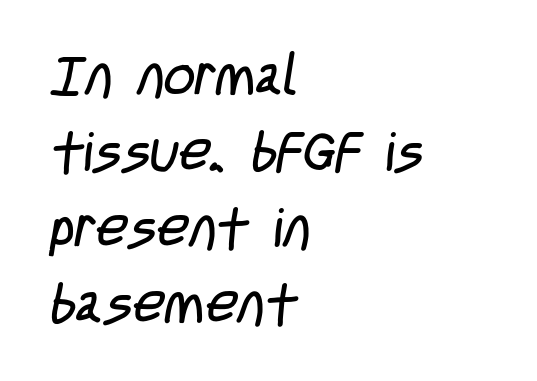
Q: Is the text bold? A: No.
Q: Is the typeface a serif or a sans-serif typeface? A: Sans-serif.
Q: Is the text underlined? A: No.
Q: How is the paragraph aligned? A: Left-aligned.
Q: Is the spacing between letters normal or unusually wide? A: Normal.
Q: Is the spacing between lines tight, normal or loose? A: Normal.
Q: Width (condensed, normal, or wide)? A: Condensed.
Q: Stroke contrast? A: Low.
Q: x-height? A: Large.
Q: Monospaced? A: No.
